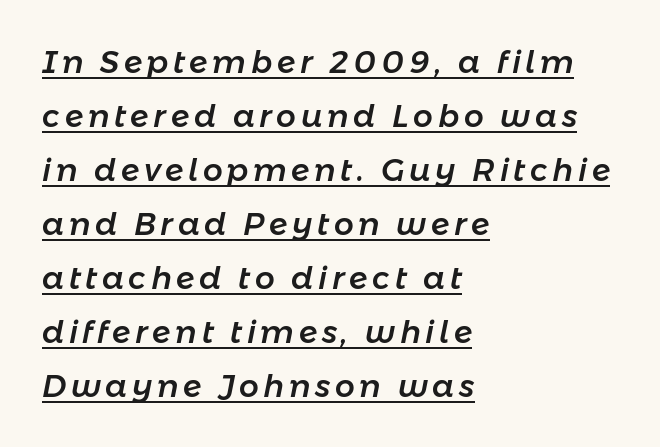
Horizontally, the lines are justified to the leading edge only. Yep, that's italic — everything's leaning. Looks like regular typesetting: each glyph gets only the width it needs. This is underlined copy, the kind a proofreader might mark for attention.
